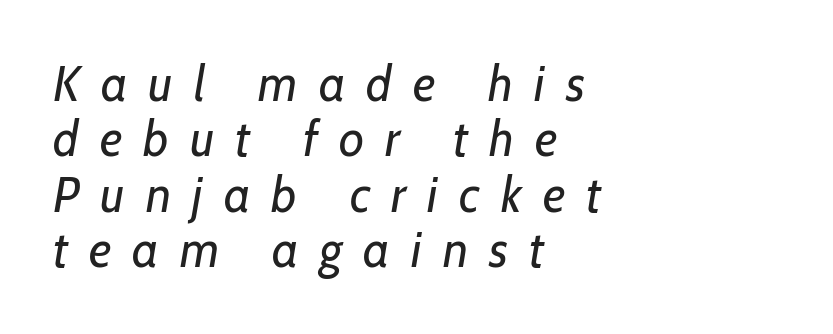
There is plenty of visible air inserted between adjacent glyphs. Type style note: lacks serifs. Varying glyph widths throughout — classic text-font behaviour. Stems here are at most as thick as an everyday book face. The space directly below the letters is spotless. All the whitespace from short lines collects on the right.
